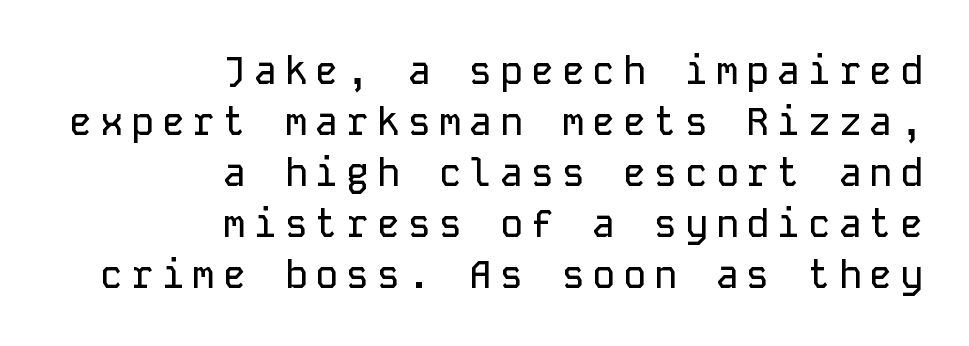
{"serif": "no", "italic": "no", "width": "normal", "stroke_contrast": "low", "x_height": "medium", "monospaced": "yes", "underline": "no", "align": "right", "line_spacing": "normal", "line_spacing_ratio": 1.34, "letter_spacing": "wide", "letter_spacing_em": 0.21, "glyph_px": 38}
